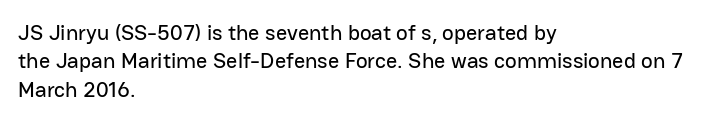
Q: Is the text italic (slanted)? A: No, it is upright.
Q: Is the text underlined? A: No.
Q: How is the paragraph aligned? A: Left-aligned.
Q: Is the spacing between letters normal or unusually wide? A: Normal.
Q: Is the spacing between lines tight, normal or loose? A: Normal.
